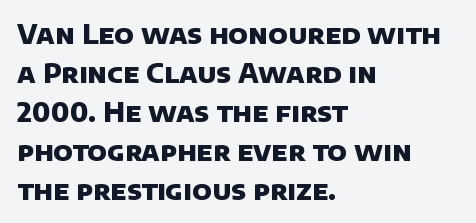
{"bold": "yes", "underline": "no", "align": "left", "line_spacing": "normal", "line_spacing_ratio": 1.5, "letter_spacing": "normal", "letter_spacing_em": 0.0, "glyph_px": 26}
